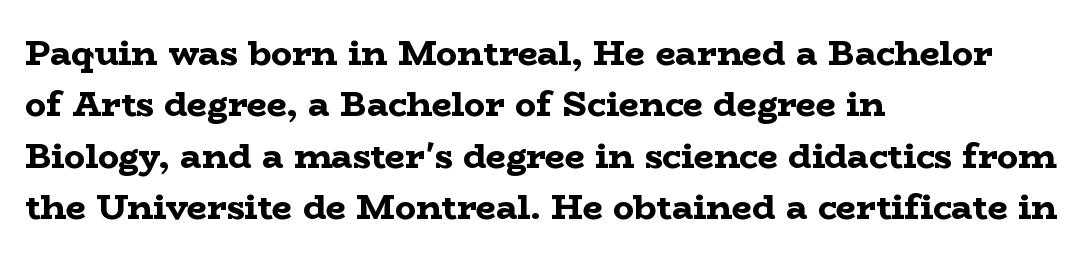
Vertically, the passage feels balanced, rows spaced as you'd expect. Nobody drew a line under any word here. Words appear dense and cohesive because spacing is normal. Note the varied advance widths — an 'i' is clearly narrower than an 'm'.
